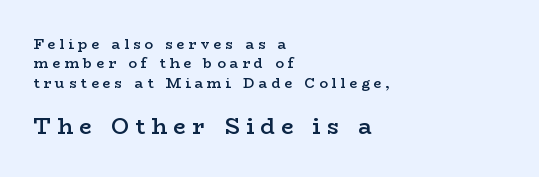
Q: Is the text bold? A: Semi-bold.
Q: Is the text italic (slanted)? A: No, it is upright.
Q: Is the text underlined? A: No.
Q: How is the paragraph aligned? A: Left-aligned.
Q: Is the spacing between letters normal or unusually wide? A: Unusually wide.
Q: Is the spacing between lines tight, normal or loose? A: Normal.
Q: Which block of text is set in a larger size, the first (top) or the second (bottom)? A: The second (bottom) one.
